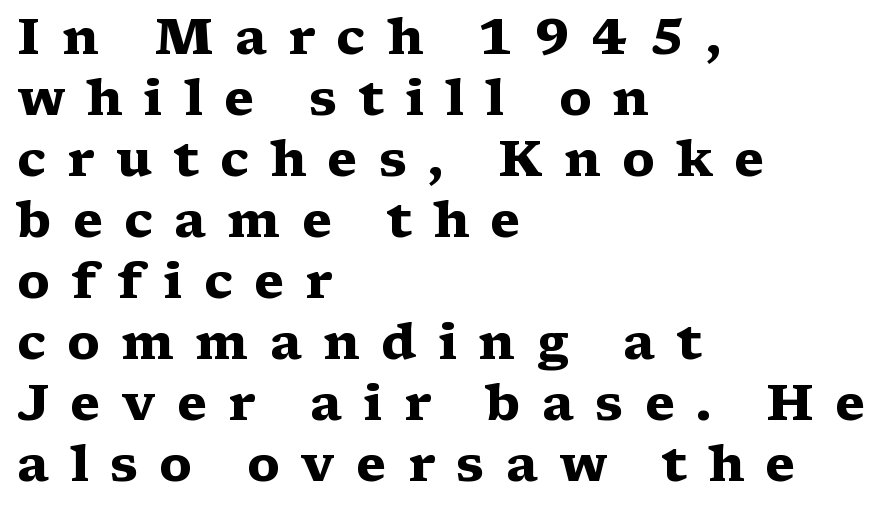
Q: Is the text bold? A: Yes.
Q: Is the text italic (slanted)? A: No, it is upright.
Q: Is the typeface a serif or a sans-serif typeface? A: Serif.
Q: Is the text underlined? A: No.
Q: How is the paragraph aligned? A: Left-aligned.
Q: Is the spacing between letters normal or unusually wide? A: Unusually wide.
Q: Width (condensed, normal, or wide)? A: Wide.
Q: Stroke contrast? A: Medium.
Q: x-height? A: Medium.
Q: Monospaced? A: No.
